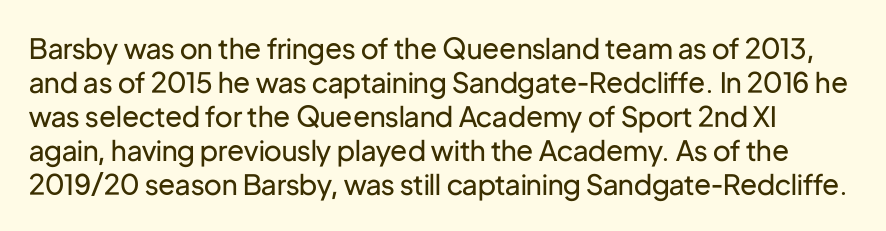
Is the type heavy? It reads as light-to-regular instead. When letters stand straight like this, we call the style roman or upright. Looks like regular typesetting: each glyph gets only the width it needs. The text was rendered using a sans face with plain stroke endings. Has an underline been added? It has not.
